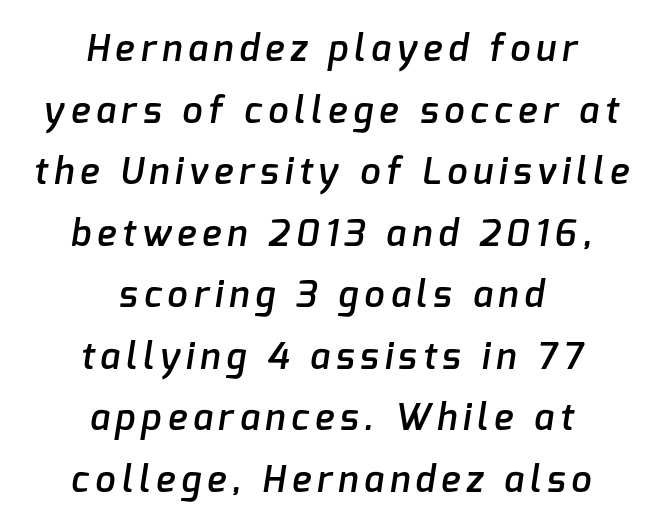
These lines are rendered in a variable-pitch font. Plain, unruled lines of type. Typeset on center — no edge is straight. The letters carry no serifs — their stems end cleanly without finishing strokes. Compared with an ordinary text face, these strokes are moderately heavier — a semibold.
